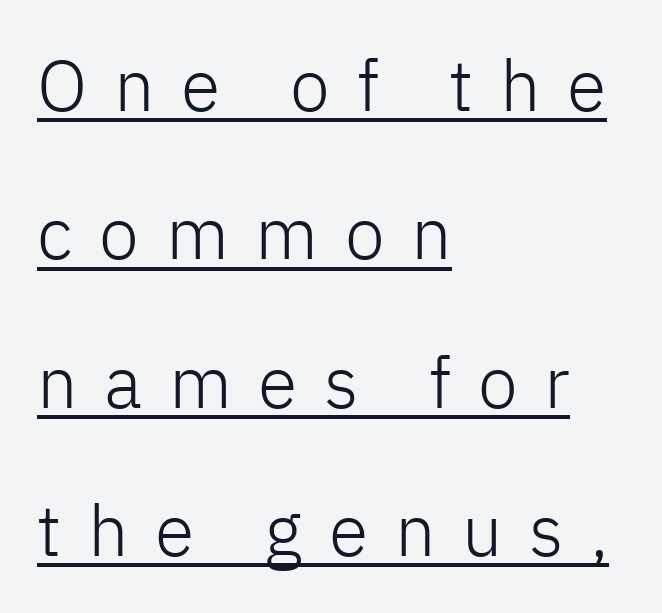
{"serif": "no", "italic": "no", "bold": "no", "weight": "light", "width": "normal", "stroke_contrast": "low", "x_height": "medium", "monospaced": "no", "underline": "yes", "align": "left", "line_spacing": "loose", "line_spacing_ratio": 2.06, "letter_spacing": "wide", "letter_spacing_em": 0.37, "glyph_px": 72}
